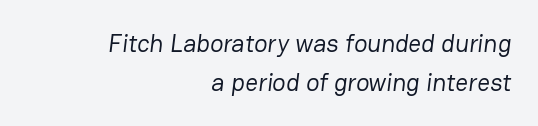
{"bold": "no", "underline": "no", "align": "right", "line_spacing": "normal", "line_spacing_ratio": 1.56, "letter_spacing": "normal", "letter_spacing_em": 0.0, "glyph_px": 25}
